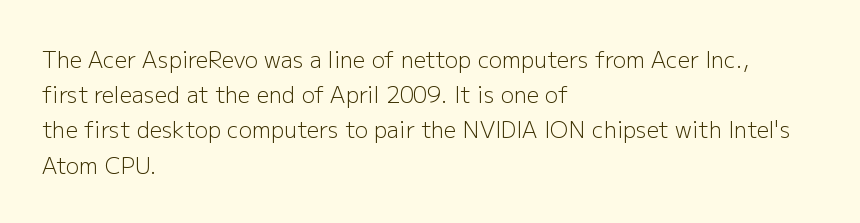
The image shows 22 px text type, upright; set left-aligned, normal line spacing (1.6x), normal letter spacing, not underlined.
